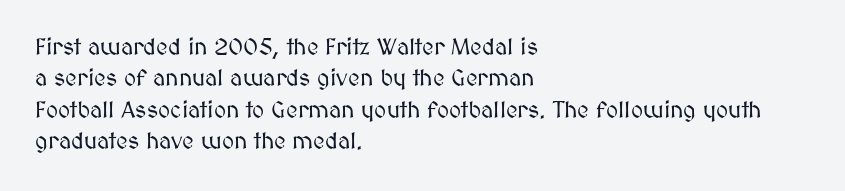
{"italic": "no", "underline": "no", "align": "left", "line_spacing": "normal", "line_spacing_ratio": 1.36, "letter_spacing": "normal", "letter_spacing_em": 0.0, "glyph_px": 23}
